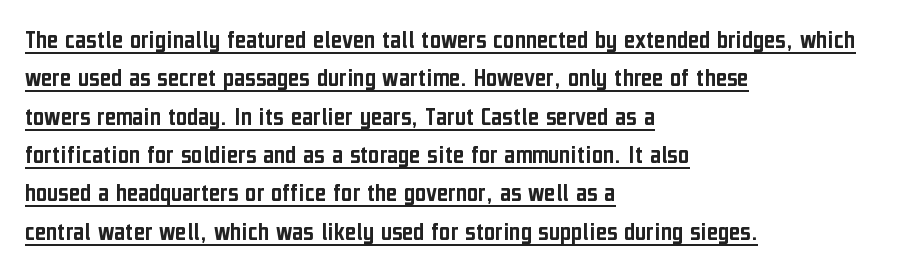
Does the copy run flush right? No — it runs flush left. The type sits square on the baseline with zero lean. These lines sit exactly where default settings would place them. Between one letter and the next there's only the usual sliver of space. The typesetter has applied underlining to the passage shown.
